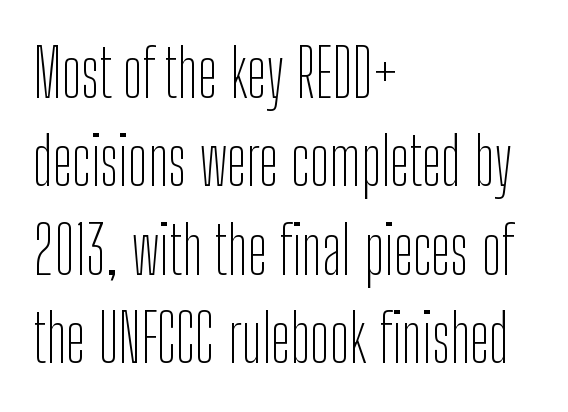
Q: Is the text bold? A: No.
Q: Is the text italic (slanted)? A: No, it is upright.
Q: Is the typeface a serif or a sans-serif typeface? A: Sans-serif.
Q: Is the text underlined? A: No.
Q: How is the paragraph aligned? A: Left-aligned.
Q: Is the spacing between letters normal or unusually wide? A: Normal.
Q: Is the spacing between lines tight, normal or loose? A: Normal.
Q: Width (condensed, normal, or wide)? A: Condensed.
Q: Stroke contrast? A: Low.
Q: x-height? A: Medium.
Q: Monospaced? A: No.
